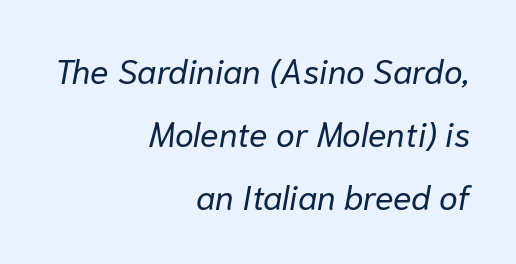
Q: Is the text bold? A: No.
Q: Is the text italic (slanted)? A: Yes, it leans right by about 10 degrees.
Q: Is the text underlined? A: No.
Q: How is the paragraph aligned? A: Right-aligned.
Q: Is the spacing between letters normal or unusually wide? A: Normal.
Q: Width (condensed, normal, or wide)? A: Normal.
Q: Stroke contrast? A: Low.
Q: x-height? A: Medium.
Q: Monospaced? A: No.
